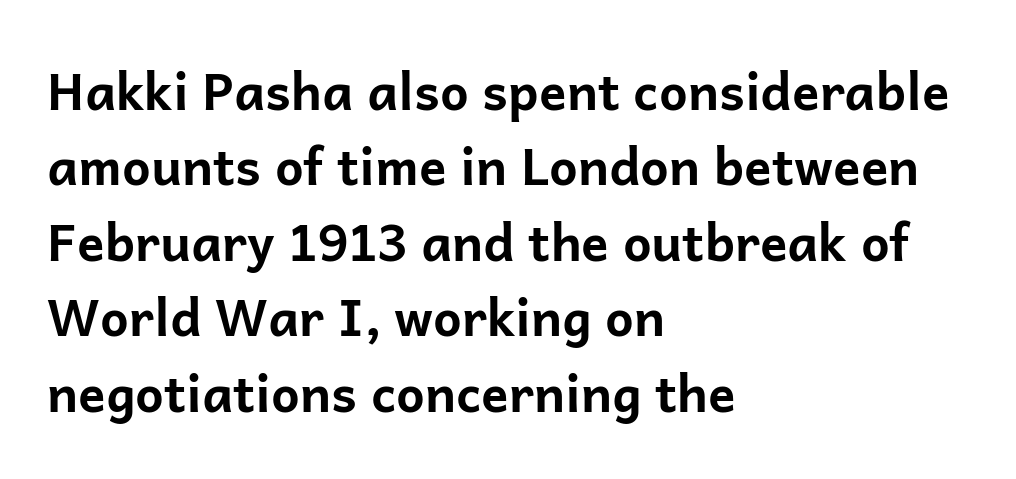
{"serif": "no", "italic": "no", "bold": "yes", "weight": "bold", "width": "normal", "stroke_contrast": "low", "x_height": "medium", "monospaced": "no", "underline": "no", "align": "left", "line_spacing": "normal", "line_spacing_ratio": 1.48, "letter_spacing": "normal", "letter_spacing_em": 0.0, "glyph_px": 51}
